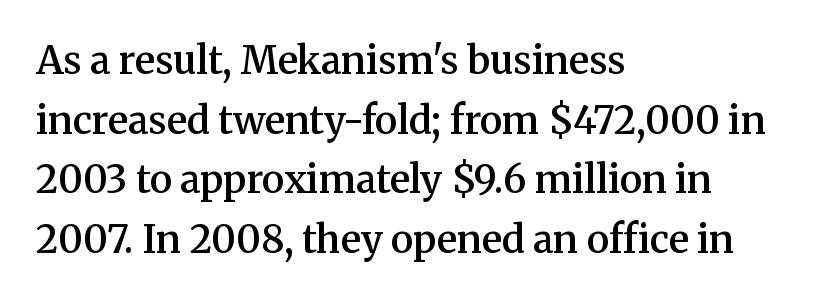
{"serif": "yes", "italic": "no", "bold": "semi", "weight": "semibold", "width": "normal", "stroke_contrast": "medium", "x_height": "medium", "monospaced": "no", "underline": "no", "align": "left", "line_spacing": "normal", "line_spacing_ratio": 1.57, "letter_spacing": "normal", "letter_spacing_em": 0.0, "glyph_px": 38}
